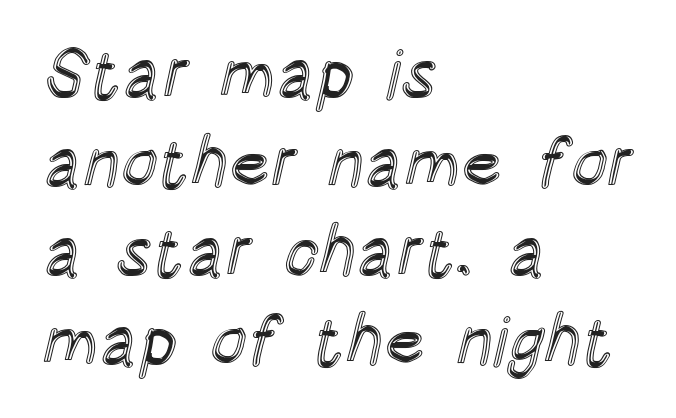
The image shows 69 px condensed type; set left-aligned, normal line spacing (1.29x), normal letter spacing, not underlined; a large x-height.
